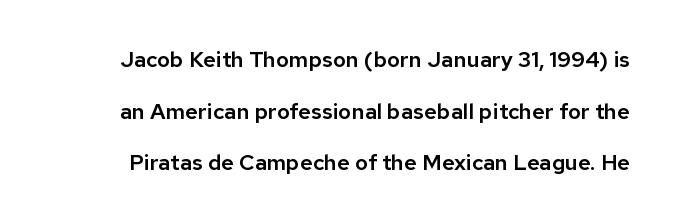
{"italic": "no", "underline": "no", "line_spacing": "loose", "line_spacing_ratio": 2.35, "letter_spacing": "normal", "letter_spacing_em": 0.0, "glyph_px": 22}
